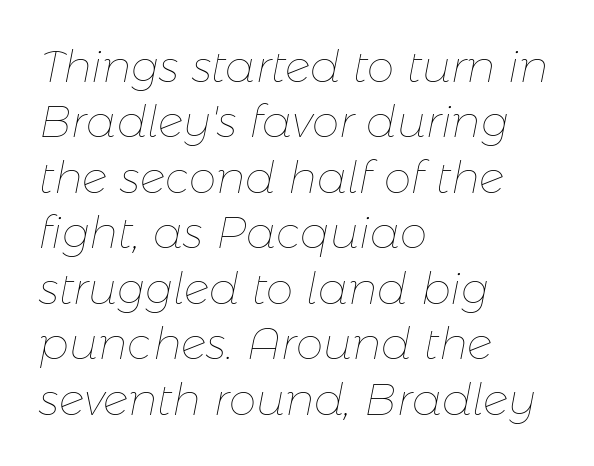
{"italic": "yes", "lean": "right", "slant_degrees": 11, "bold": "no", "weight": "thin", "width": "normal", "stroke_contrast": "low", "x_height": "medium", "monospaced": "no", "underline": "no", "align": "left", "line_spacing": "normal", "line_spacing_ratio": 1.26, "letter_spacing": "normal", "letter_spacing_em": 0.0, "glyph_px": 44}
